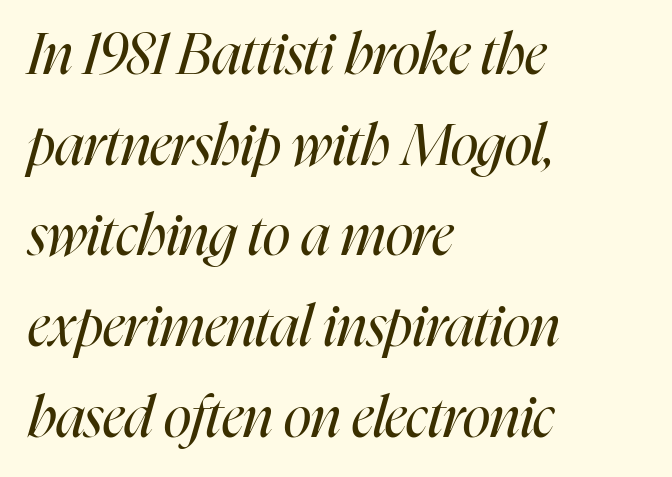
The image shows 57 px regular-weight, condensed type, italic (leaning right); set left-aligned, normal line spacing (1.59x), normal letter spacing, not underlined; high stroke contrast and a medium x-height.
